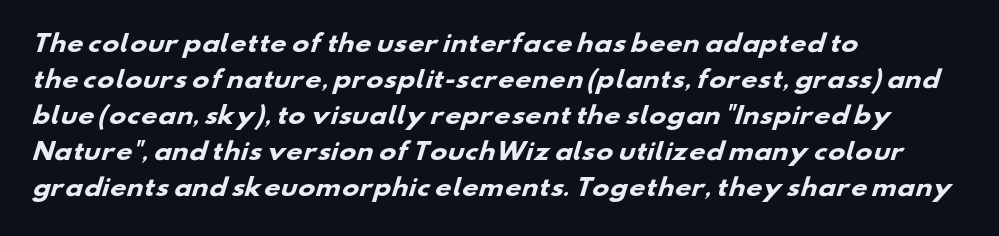
The image shows 23 px bold type; set left-aligned, normal line spacing (1.56x), normal letter spacing, not underlined.
